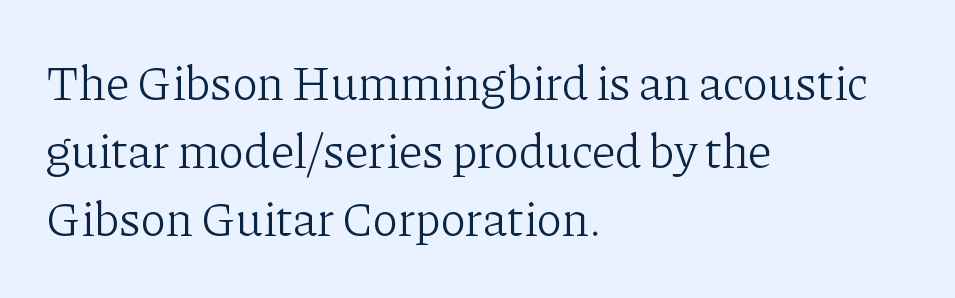
Q: Is the text bold? A: No.
Q: Is the text italic (slanted)? A: No, it is upright.
Q: Is the typeface a serif or a sans-serif typeface? A: Serif.
Q: Is the text underlined? A: No.
Q: How is the paragraph aligned? A: Left-aligned.
Q: Is the spacing between letters normal or unusually wide? A: Normal.
Q: Is the spacing between lines tight, normal or loose? A: Normal.
Q: Width (condensed, normal, or wide)? A: Normal.
Q: Stroke contrast? A: Low.
Q: x-height? A: Medium.
Q: Monospaced? A: No.
